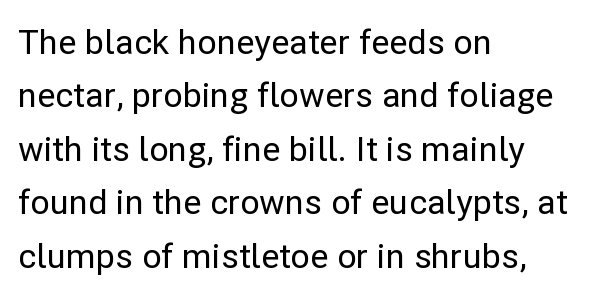
The image shows 34 px sans-serif type, upright; set left-aligned, normal line spacing (1.57x), normal letter spacing, not underlined; low stroke contrast and a medium x-height.
